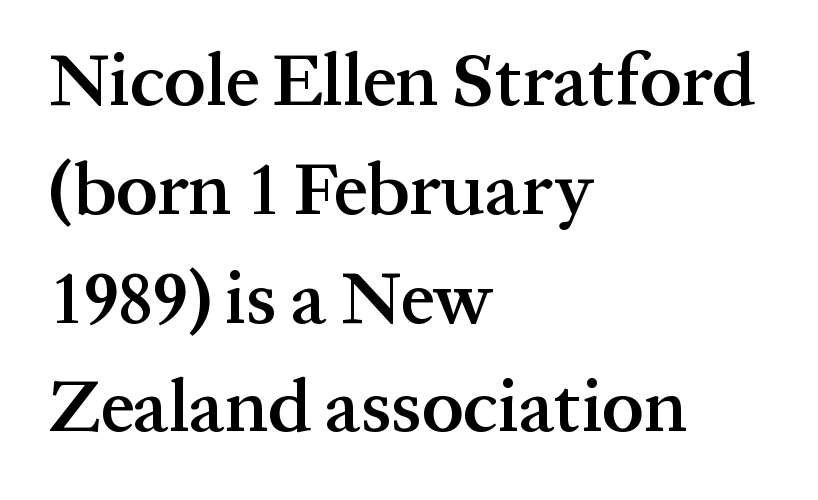
Slightly chunky letters — semibold, I'd say, not full bold. This rendering features lettering with no underline. A student would call this left alignment; a typographer would say flush left, rag right. Italic: no, the glyphs are upright roman. Students, note that the glyphs here touch the page at normal intervals.
